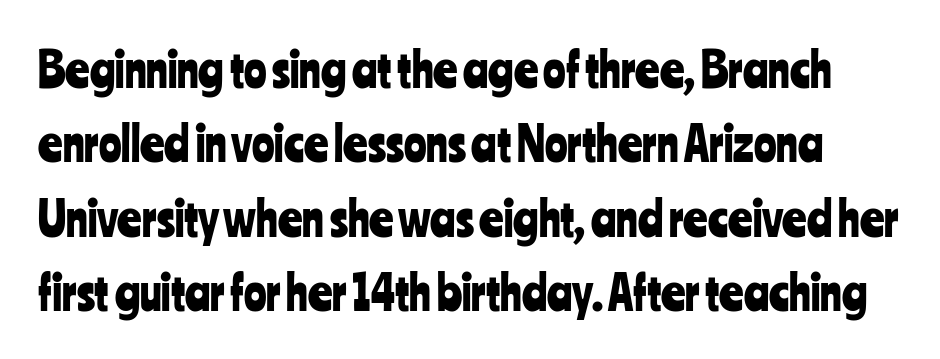
Q: Is the text italic (slanted)? A: No, it is upright.
Q: Is the typeface a serif or a sans-serif typeface? A: Sans-serif.
Q: Is the text underlined? A: No.
Q: Is the spacing between letters normal or unusually wide? A: Normal.
Q: Is the spacing between lines tight, normal or loose? A: Normal.
Q: Width (condensed, normal, or wide)? A: Condensed.
Q: Stroke contrast? A: Low.
Q: x-height? A: Medium.
Q: Monospaced? A: No.
